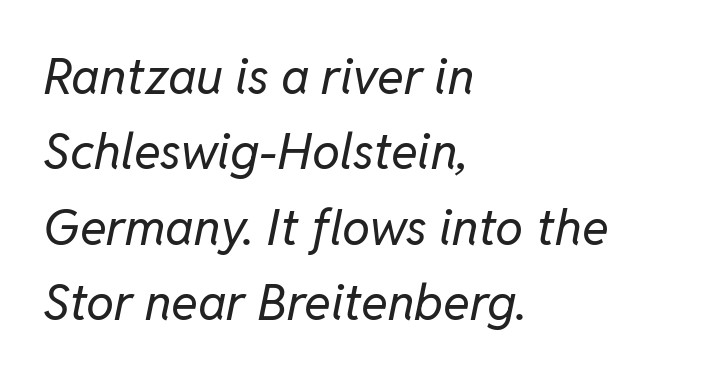
The image shows 50 px regular-weight type, italic (leaning right); set left-aligned, normal line spacing (1.51x), normal letter spacing, not underlined; low stroke contrast and a medium x-height.
